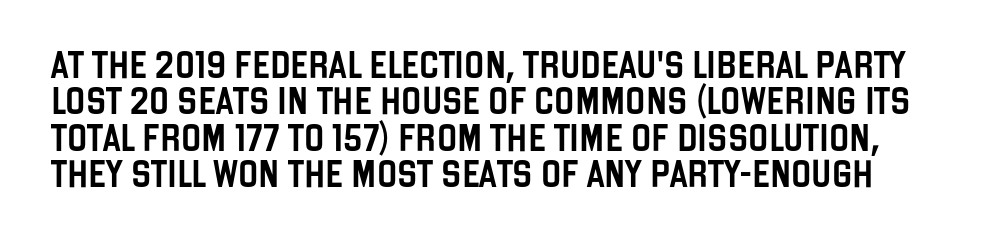
The image shows 27 px text type, upright; set normal line spacing (1.35x), normal letter spacing, not underlined.
